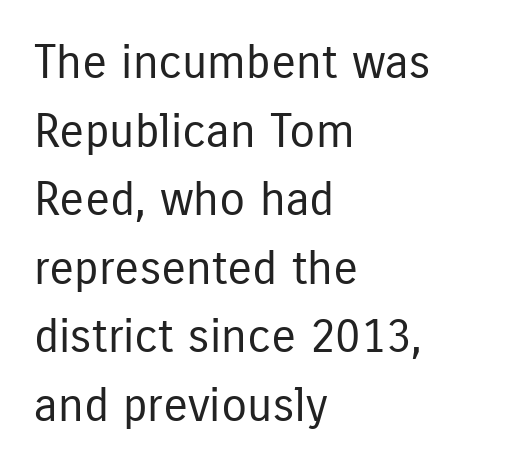
Are there feet on the stems? There aren't — it's a sans. This sample keeps an unexceptional amount of space between lines. The face used here is rendered with its standard letterfit. Ink coverage per letter is moderate at most. When letters stand straight like this, we call the style roman or upright. This rendering uses left alignment, leaving the right contour irregular.
